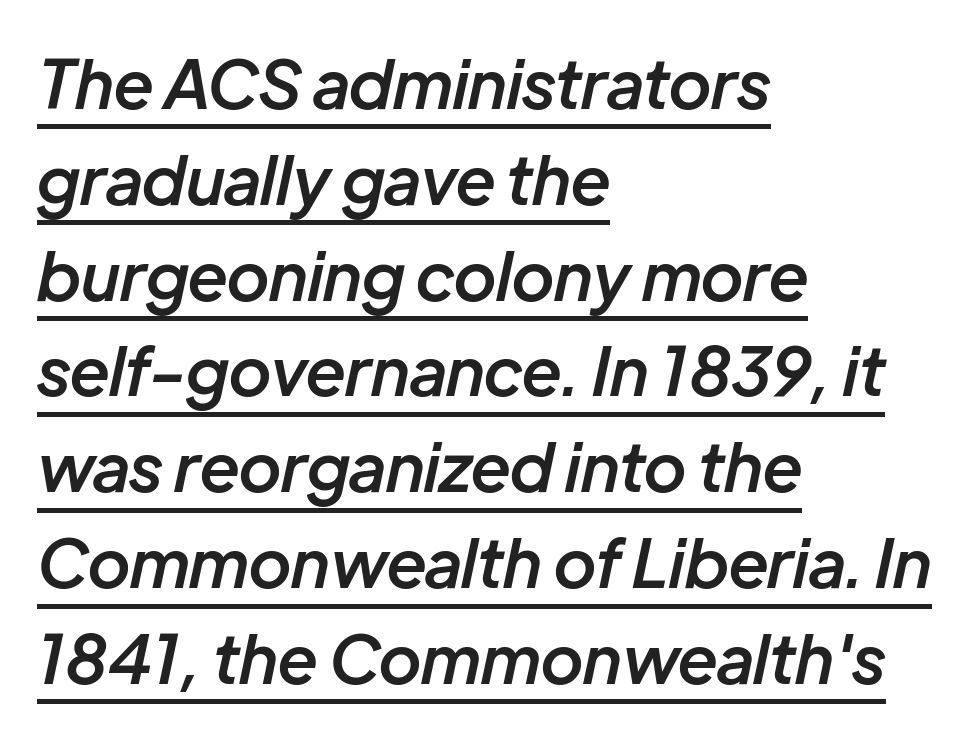
{"italic": "yes", "lean": "right", "slant_degrees": 12, "bold": "semi", "weight": "semibold", "width": "normal", "stroke_contrast": "low", "x_height": "medium", "monospaced": "no", "underline": "yes", "align": "left", "line_spacing": "normal", "line_spacing_ratio": 1.43, "letter_spacing": "normal", "letter_spacing_em": 0.0, "glyph_px": 67}
